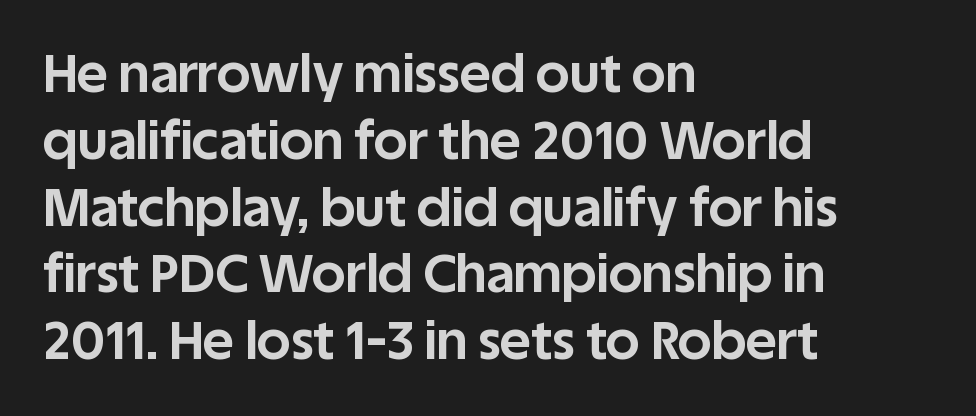
{"serif": "no", "italic": "no", "bold": "yes", "weight": "bold", "width": "normal", "stroke_contrast": "low", "x_height": "large", "monospaced": "no", "underline": "no", "align": "left", "line_spacing": "normal", "line_spacing_ratio": 1.26, "letter_spacing": "normal", "letter_spacing_em": 0.0, "glyph_px": 53}
